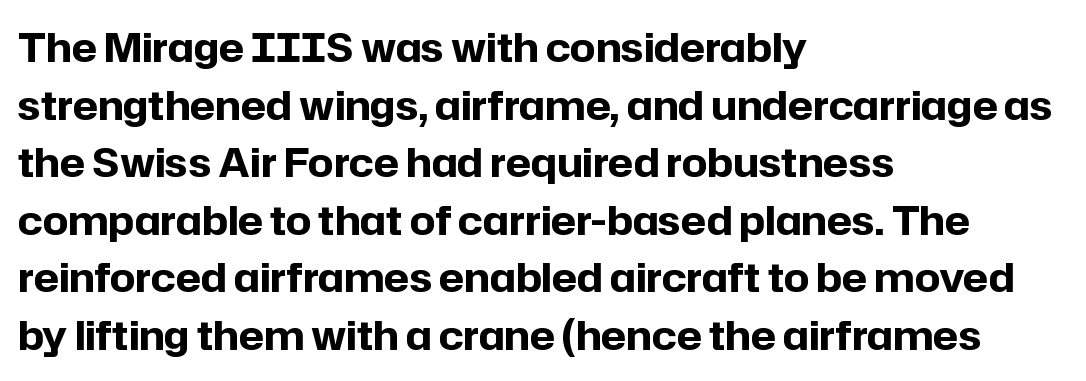
A typesetter would mark this as roman, not italic. Clear beneath every line of the passage. The rows are spaced the way most documents space them. Typeset ragged right — the left edge is the straight one. The line texture is even and compact thanks to regular tracking. Chunky letters — that's bold for sure.
